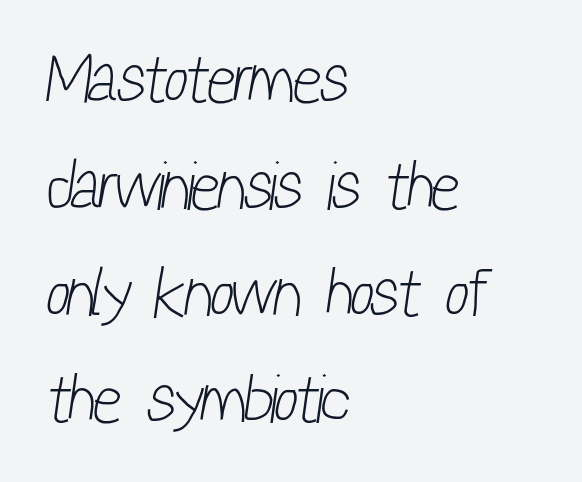
The designer left line spacing at the default. Layout note: lines flush left. Honestly, the letter spacing is just normal — you wouldn't notice it. Note the varied advance widths — an 'i' is clearly narrower than an 'm'.
